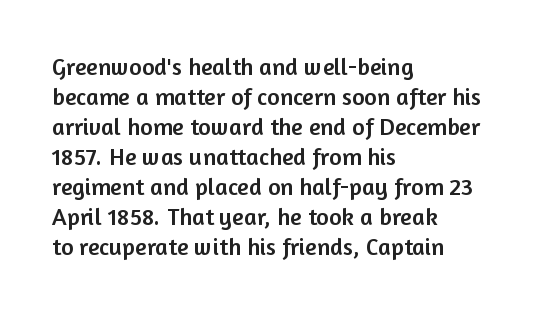
The image shows 24 px text type, upright; set left-aligned, normal line spacing (1.25x), normal letter spacing, not underlined.
